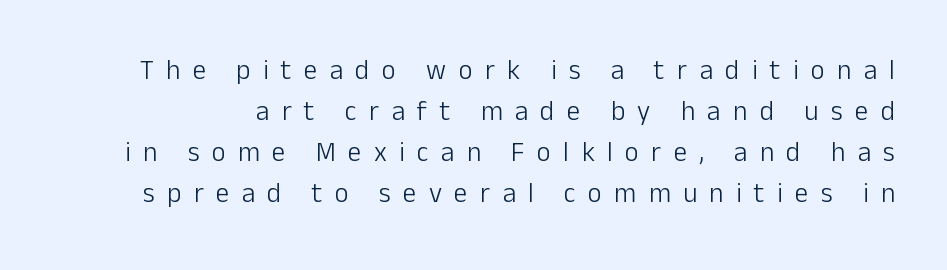
Q: Is the text bold? A: No.
Q: Is the text italic (slanted)? A: No, it is upright.
Q: Is the text underlined? A: No.
Q: Is the spacing between letters normal or unusually wide? A: Unusually wide.
Q: Is the spacing between lines tight, normal or loose? A: Normal.
